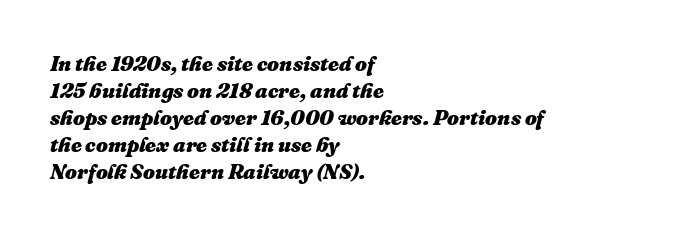
Q: Is the text bold? A: Yes.
Q: Is the text italic (slanted)? A: Yes, it leans right by about 16 degrees.
Q: Is the text underlined? A: No.
Q: How is the paragraph aligned? A: Left-aligned.
Q: Is the spacing between letters normal or unusually wide? A: Normal.
Q: Is the spacing between lines tight, normal or loose? A: Normal.
